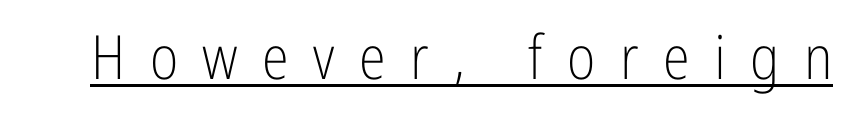
These lines are composed in type without serifs. If you drew a line through each stem, it would be perfectly vertical. What stands out about the letter spacing? Its width — letters are far apart. The typeface has the unassuming heft of standard copy or less.
